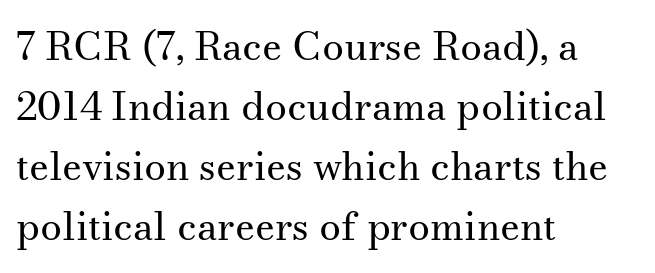
{"serif": "yes", "italic": "no", "bold": "no", "weight": "regular", "width": "normal", "stroke_contrast": "medium", "x_height": "small", "monospaced": "no", "underline": "no", "align": "left", "line_spacing": "normal", "line_spacing_ratio": 1.54, "letter_spacing": "normal", "letter_spacing_em": 0.0, "glyph_px": 39}
